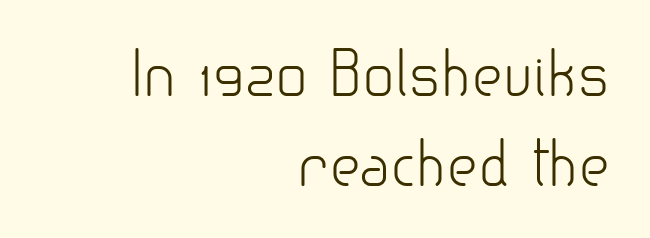
The image shows 60 px light sans-serif type, upright; set right-aligned, normal line spacing (1.5x), normal letter spacing, not underlined; low stroke contrast and a small x-height.
